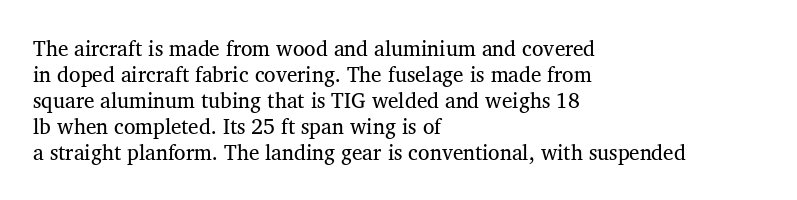
Q: Is the text bold? A: No.
Q: Is the text italic (slanted)? A: No, it is upright.
Q: Is the text underlined? A: No.
Q: How is the paragraph aligned? A: Left-aligned.
Q: Is the spacing between letters normal or unusually wide? A: Normal.
